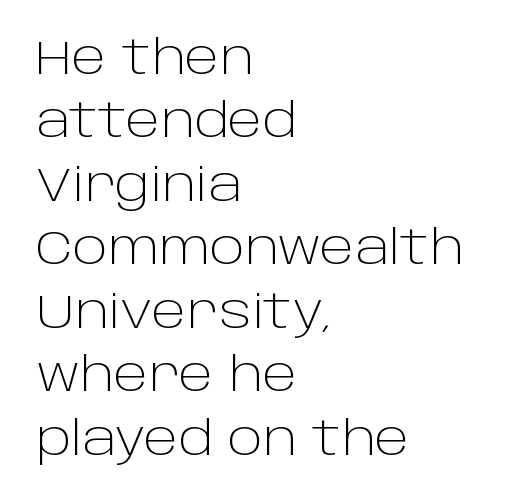
The image shows 47 px light sans-serif type, upright; set left-aligned, normal line spacing (1.35x), normal letter spacing, not underlined; low stroke contrast and a large x-height.
